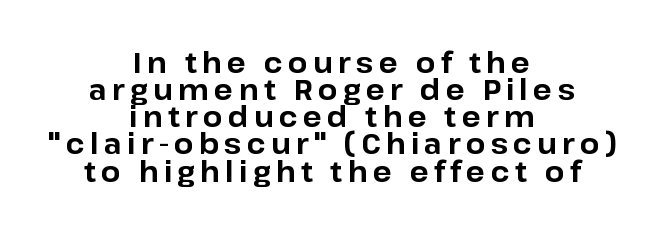
In CSS terms this would be text-align: center. Quick note: interline space is minimal. Varying glyph widths throughout — classic text-font behaviour. When letters stand straight like this, we call the style roman or upright. Font category for this specimen: sans-serif. Any mark beneath the type? The region is blank.
